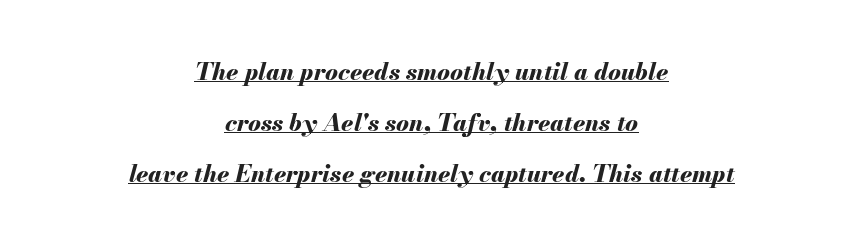
Q: Is the text bold? A: Yes.
Q: Is the text italic (slanted)? A: Yes, it leans right by about 13 degrees.
Q: Is the text underlined? A: Yes.
Q: How is the paragraph aligned? A: Centered.
Q: Is the spacing between letters normal or unusually wide? A: Normal.
Q: Is the spacing between lines tight, normal or loose? A: Loose.
